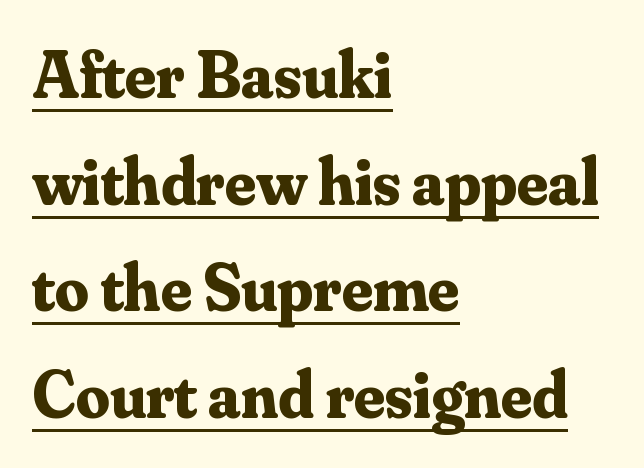
The designer left line spacing at the default. Short and long lines alike share a common starting point at left. Italic: no, the glyphs are upright roman. Does extra space separate the letters? No, they use regular spacing.
